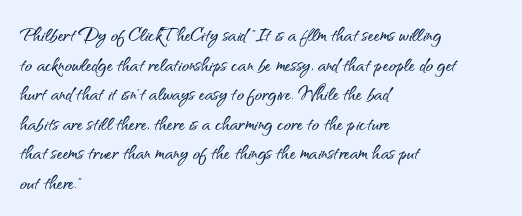
The rag falls on the right side of this text block. This sample uses plain, unmodified letter spacing. The strip under each line holds only bare page.
